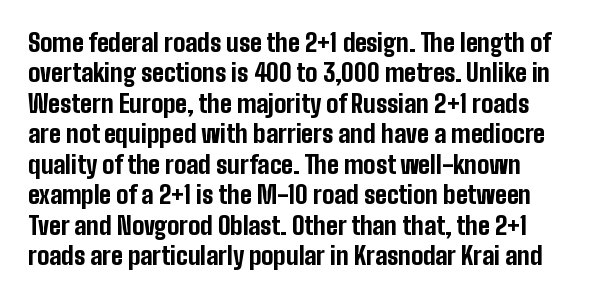
The image shows 24 px bold type, upright; set normal line spacing (1.27x), normal letter spacing, not underlined.
